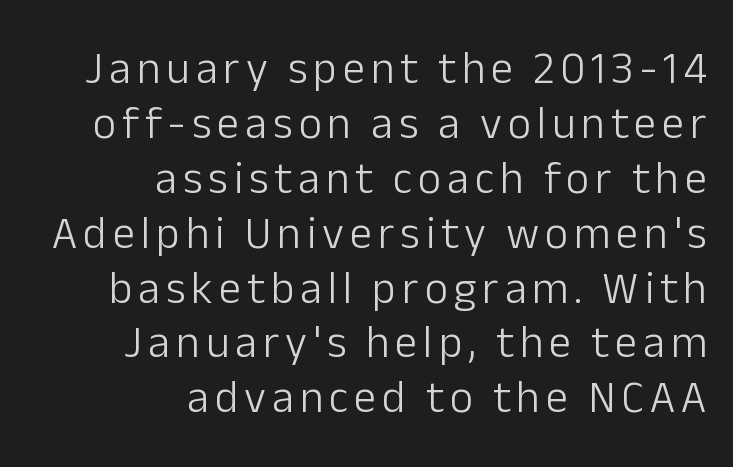
Right-aligned paragraph, ragged on the left. The specimen omits any rule beneath the text block's lines. No feet cap the strokes, marking this as sans-serif type. No heavy texture on the line: the type isn't bold.
